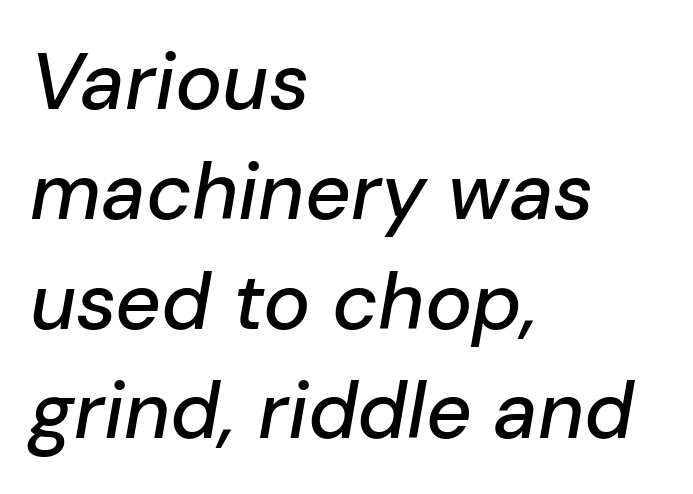
The image shows 79 px text type, italic (leaning right); set left-aligned, normal line spacing (1.39x), normal letter spacing, not underlined; low stroke contrast and a medium x-height.
